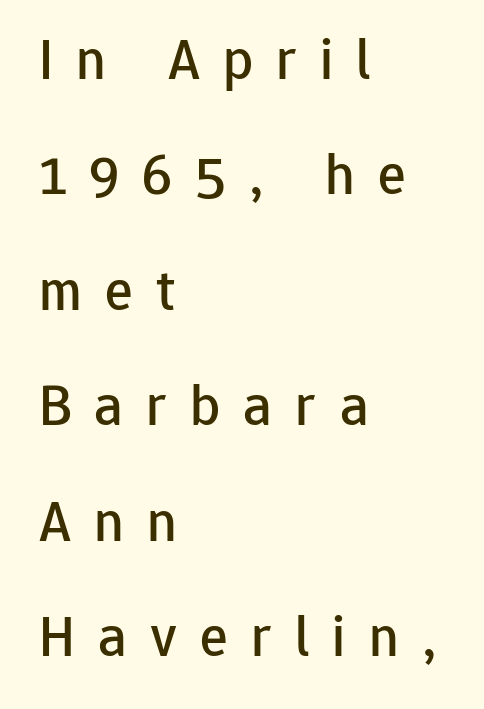
The image shows 58 px sans-serif type, upright; set left-aligned, loose line spacing (1.99x), unusually wide letter spacing (+0.4 em), not underlined; low stroke contrast and a medium x-height.
